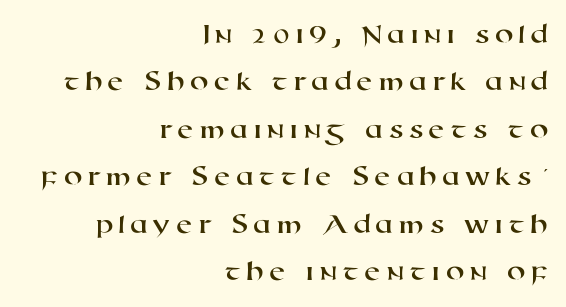
{"serif": "no", "width": "wide", "stroke_contrast": "high", "x_height": "medium", "monospaced": "no", "underline": "no", "align": "right", "line_spacing": "normal", "line_spacing_ratio": 1.58, "glyph_px": 30}
